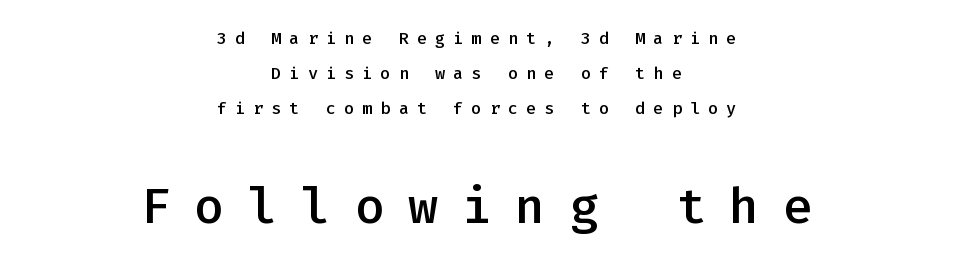
A centered setting, common on invitations and titles, is used for this passage. Is this a sans? Yes — the strokes have no serifs. Widely set lines give the paragraph a tall, airy silhouette. The lettering stays uniformly vertical, giving the passage a roman look. The face used here is monospaced, like something from a code editor.
